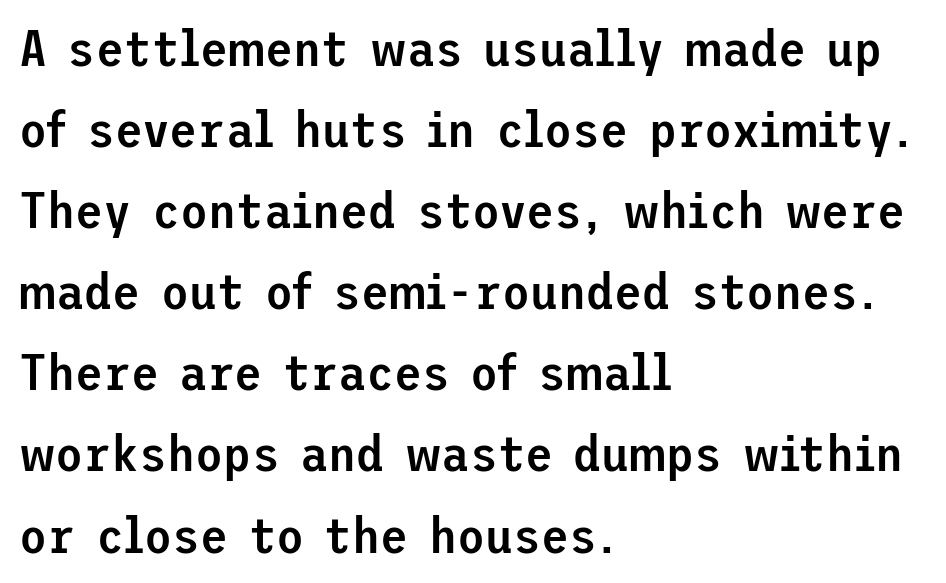
Q: Is the text bold? A: Semi-bold.
Q: Is the text italic (slanted)? A: No, it is upright.
Q: Is the typeface a serif or a sans-serif typeface? A: Sans-serif.
Q: Is the text underlined? A: No.
Q: How is the paragraph aligned? A: Left-aligned.
Q: Is the spacing between letters normal or unusually wide? A: Normal.
Q: Is the spacing between lines tight, normal or loose? A: Normal.
Q: Width (condensed, normal, or wide)? A: Normal.
Q: Stroke contrast? A: Low.
Q: x-height? A: Medium.
